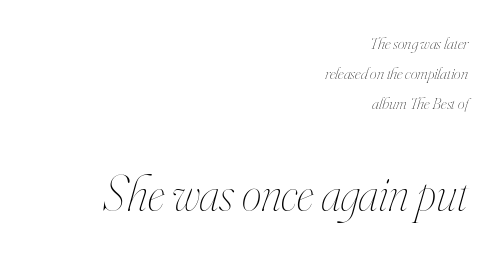
{"italic": "yes", "lean": "right", "slant_degrees": 16, "bold": "no", "weight": "thin", "width": "condensed", "stroke_contrast": "high", "x_height": "small", "monospaced": "no", "underline": "no", "align": "right", "line_spacing_ratio": 1.76, "letter_spacing": "normal", "letter_spacing_em": 0.0, "larger_block": "second", "size_ratio": 2.94, "glyph_px": 50}
